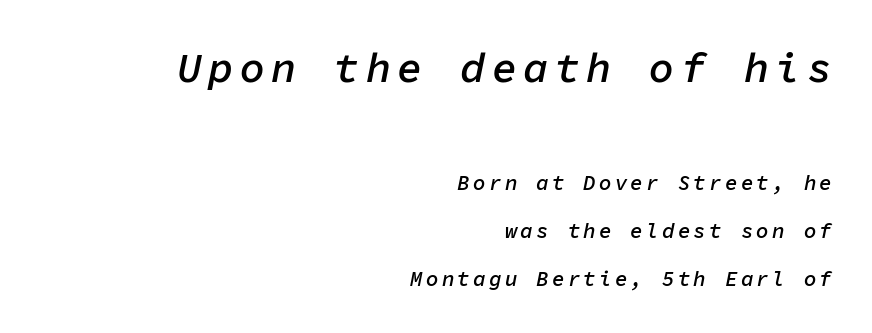
The image shows 42 px semibold type, italic (leaning right), monospaced; set right-aligned, loose line spacing (2.28x), not underlined; the first (top) block is 2.0x larger; low stroke contrast and a medium x-height.
